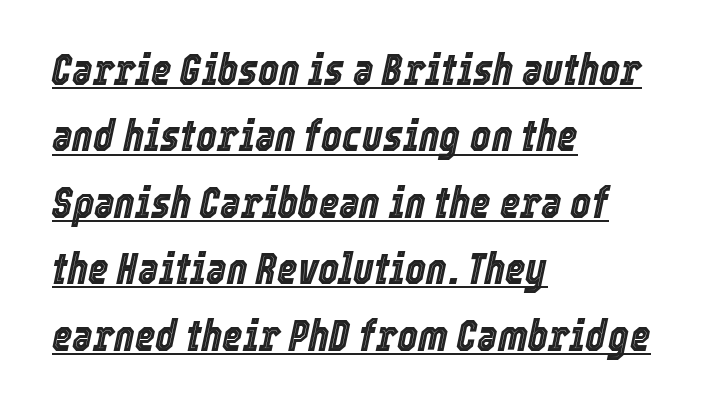
The image shows 44 px condensed type, italic (leaning right); set left-aligned, normal line spacing (1.51x), normal letter spacing, underlined; a medium x-height.
